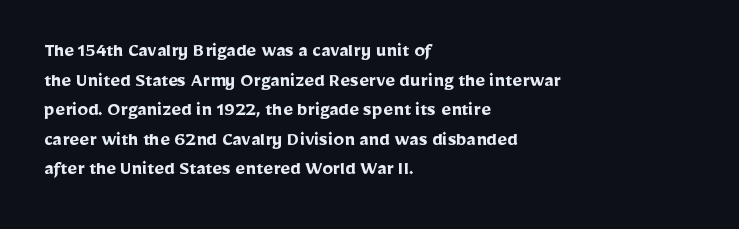
The vertical gap from one line to the next is medium. Beneath every word, the page is bare. Nothing unusual about the tracking: characters are spaced as the font intends. Its strokes are broad and dark, the hallmark of bold type. This sample uses an upright cut, with every glyph sitting square on the baseline. If you drew a ruler down the left edge, every line would touch it.
